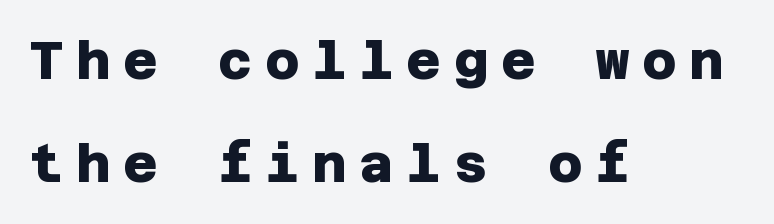
The image shows 53 px heavy sans-serif type; set left-aligned, loose line spacing (1.94x), unusually wide letter spacing (+0.24 em), not underlined; low stroke contrast and a large x-height.
